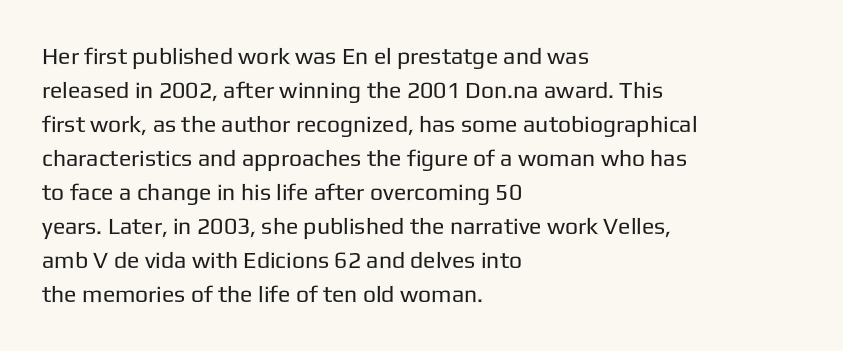
Q: Is the text bold? A: No.
Q: Is the text italic (slanted)? A: No, it is upright.
Q: Is the text underlined? A: No.
Q: How is the paragraph aligned? A: Left-aligned.
Q: Is the spacing between letters normal or unusually wide? A: Normal.
Q: Is the spacing between lines tight, normal or loose? A: Normal.
